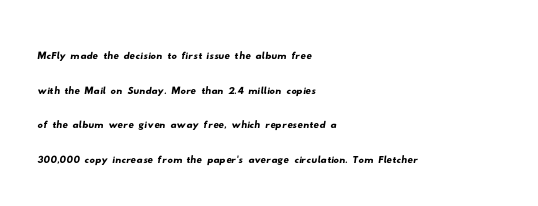
Check the space under the baseline: it is left empty. The rows are spaced the way most documents space them. Letter spacing: default. In CSS terms this would be text-align: left.
